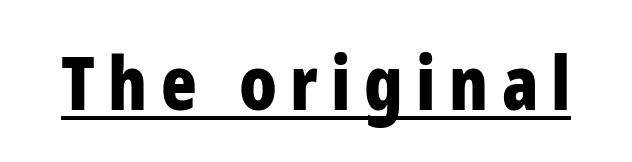
The image shows 74 px bold, condensed sans-serif type, upright; set underlined; low stroke contrast and a medium x-height.
